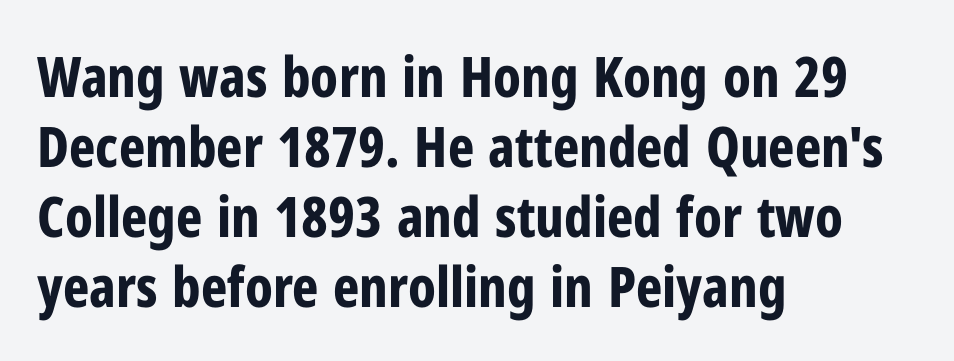
This is the regular roman posture of the typeface. Font category for this specimen: sans-serif. Each word holds together tightly as a unit, with standard inter-letter gaps. Underlining? Definitely not there. Does the leading feel generous? No, just average.
